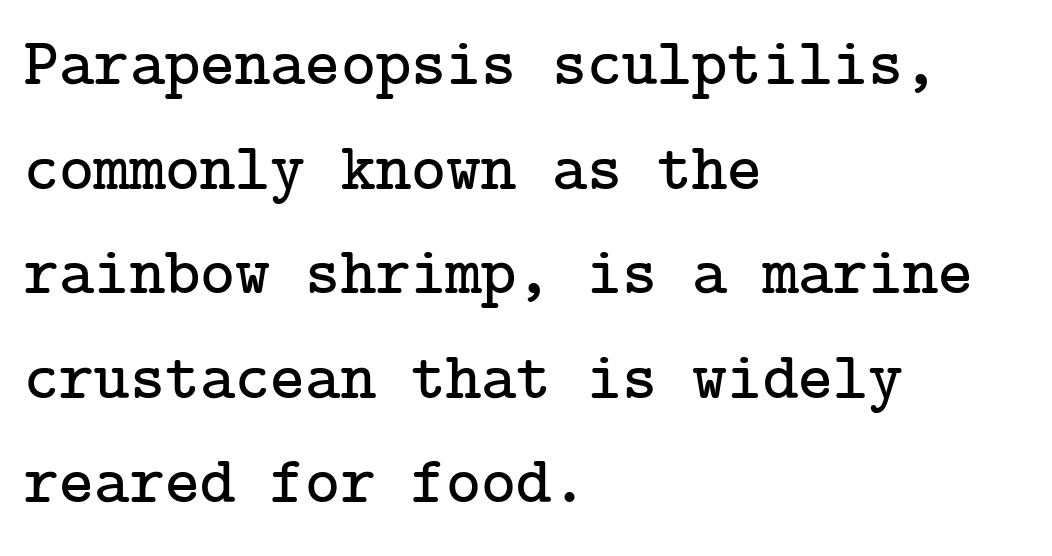
{"serif": "yes", "italic": "no", "width": "normal", "stroke_contrast": "low", "x_height": "medium", "underline": "no", "align": "left", "line_spacing": "normal", "line_spacing_ratio": 1.56, "letter_spacing": "normal", "letter_spacing_em": 0.0, "glyph_px": 67}
